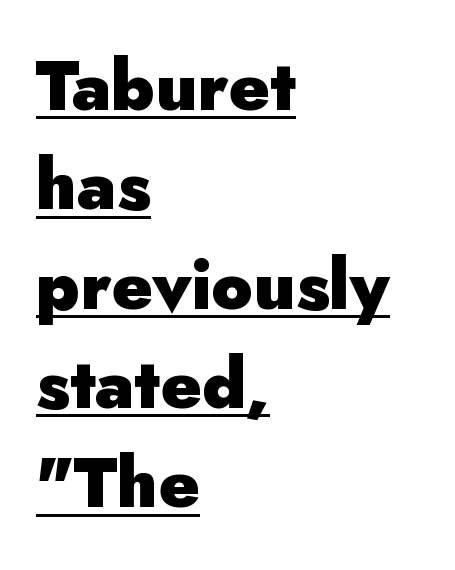
Is this a sans? Yes — the strokes have no serifs. Line starts are locked; line ends wander. How heavy is the stroke? Heavy — this is a bold. No italicization has been applied; the sample stays upright.
